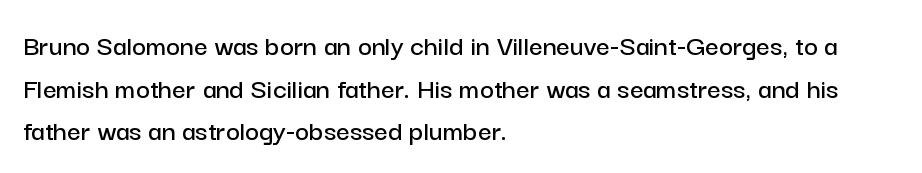
The image shows 30 px sans-serif type, upright; set left-aligned, normal line spacing (1.42x), normal letter spacing, not underlined; low stroke contrast and a medium x-height.
